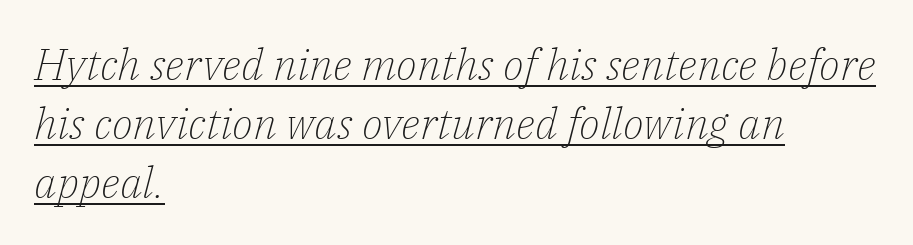
The image shows 44 px light serif type, italic (leaning right); set left-aligned, normal line spacing (1.34x), normal letter spacing, underlined; low stroke contrast and a medium x-height.
